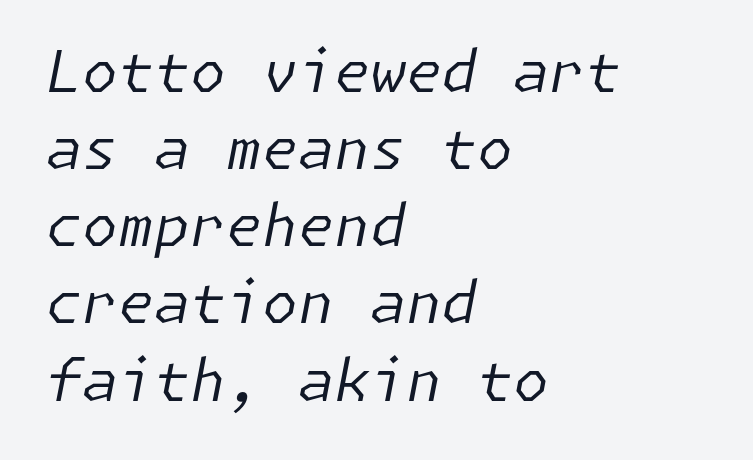
If you drew a ruler down the left edge, every line would touch it. The rows are spaced the way most documents space them. The gap between lines stays unmarked. The font is comparable to plain body text, perhaps lighter. Honestly, the letter spacing is just normal — you wouldn't notice it. Style check: oblique.
